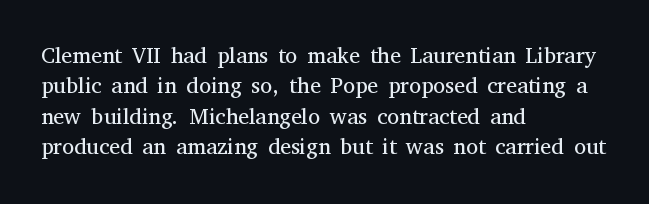
{"italic": "no", "bold": "no", "underline": "no", "align": "left", "line_spacing": "normal", "line_spacing_ratio": 1.38, "letter_spacing": "normal", "letter_spacing_em": 0.0, "glyph_px": 22}
